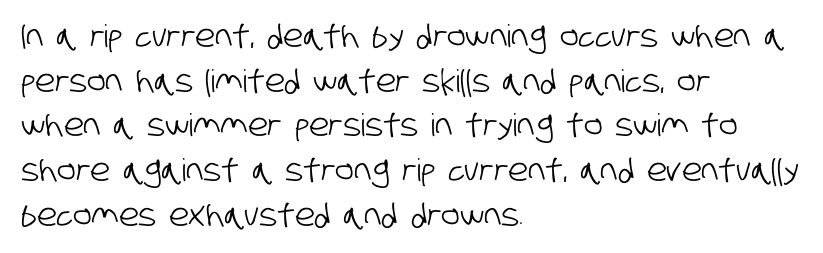
{"serif": "no", "width": "condensed", "stroke_contrast": "low", "x_height": "large", "monospaced": "no", "underline": "no", "align": "left", "line_spacing": "normal", "line_spacing_ratio": 1.44, "letter_spacing": "normal", "letter_spacing_em": 0.0, "glyph_px": 31}
